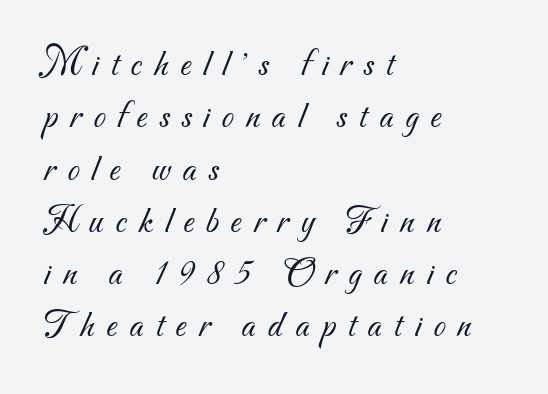
The image shows 39 px light sans-serif type; set left-aligned, normal line spacing (1.34x), unusually wide letter spacing (+0.31 em), not underlined; medium stroke contrast and a small x-height.
